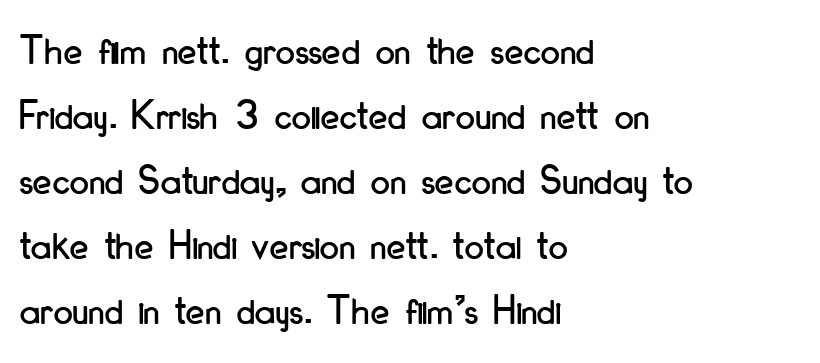
{"serif": "no", "italic": "no", "width": "condensed", "stroke_contrast": "low", "x_height": "small", "monospaced": "no", "underline": "no", "align": "left", "line_spacing": "normal", "line_spacing_ratio": 1.51, "letter_spacing": "normal", "letter_spacing_em": 0.0, "glyph_px": 43}
